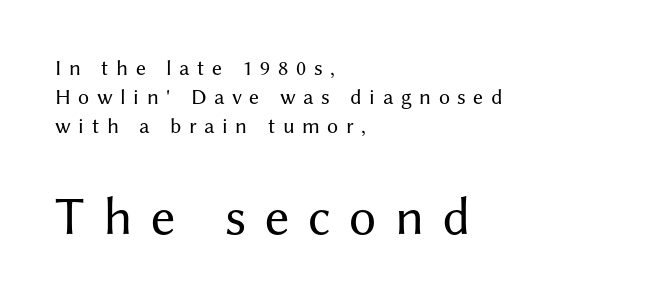
Q: Is the text bold? A: No.
Q: Is the text italic (slanted)? A: No, it is upright.
Q: Is the typeface a serif or a sans-serif typeface? A: Sans-serif.
Q: Is the text underlined? A: No.
Q: How is the paragraph aligned? A: Left-aligned.
Q: Is the spacing between letters normal or unusually wide? A: Unusually wide.
Q: Is the spacing between lines tight, normal or loose? A: Normal.
Q: Which block of text is set in a larger size, the first (top) or the second (bottom)? A: The second (bottom) one.
Q: Width (condensed, normal, or wide)? A: Normal.
Q: Stroke contrast? A: Medium.
Q: x-height? A: Medium.
Q: Monospaced? A: No.
